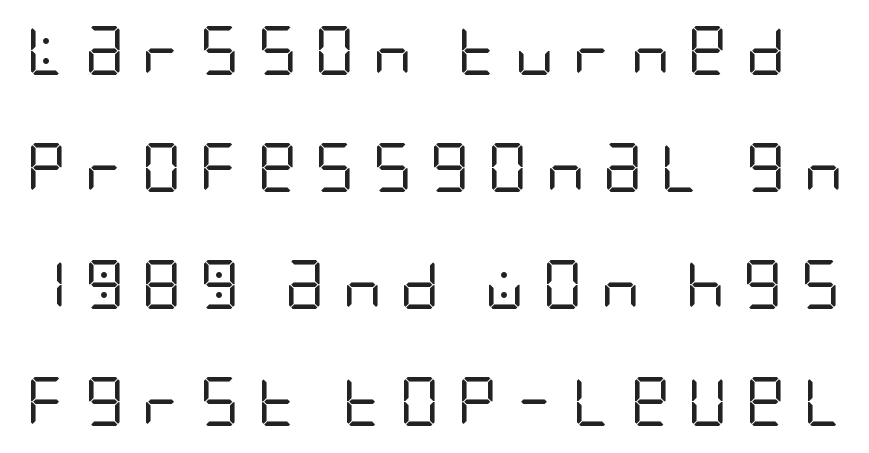
{"serif": "no", "italic": "no", "bold": "no", "weight": "regular", "width": "condensed", "stroke_contrast": "low", "x_height": "large", "underline": "no", "line_spacing": "loose", "line_spacing_ratio": 2.39, "letter_spacing": "wide", "letter_spacing_em": 0.36, "glyph_px": 49}
